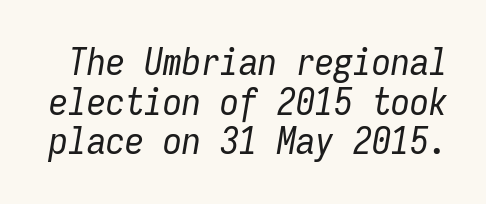
The rendering uses a small line-height, squeezing the rows. The area under the type is left untouched. Students, note that the glyphs here touch the page at normal intervals. An italicized treatment has been applied to the whole sample.
